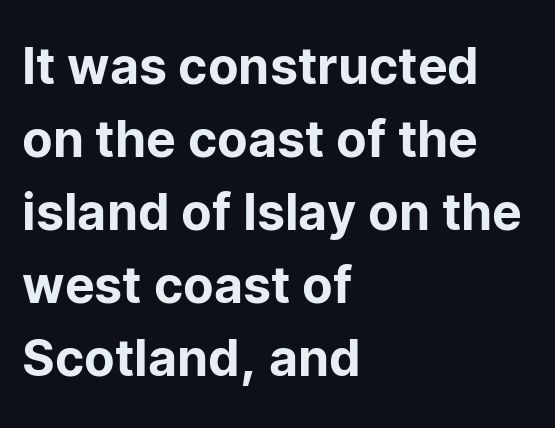
Q: Is the text italic (slanted)? A: No, it is upright.
Q: Is the typeface a serif or a sans-serif typeface? A: Sans-serif.
Q: Is the text underlined? A: No.
Q: How is the paragraph aligned? A: Left-aligned.
Q: Is the spacing between letters normal or unusually wide? A: Normal.
Q: Is the spacing between lines tight, normal or loose? A: Normal.
Q: Width (condensed, normal, or wide)? A: Normal.
Q: Stroke contrast? A: Low.
Q: x-height? A: Medium.
Q: Monospaced? A: No.
